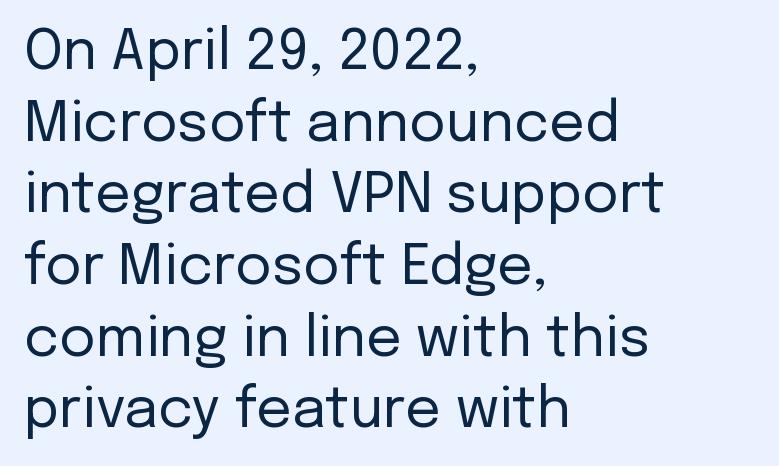
Q: Is the text bold? A: No.
Q: Is the text italic (slanted)? A: No, it is upright.
Q: Is the typeface a serif or a sans-serif typeface? A: Sans-serif.
Q: Is the text underlined? A: No.
Q: How is the paragraph aligned? A: Left-aligned.
Q: Is the spacing between letters normal or unusually wide? A: Normal.
Q: Is the spacing between lines tight, normal or loose? A: Normal.
Q: Width (condensed, normal, or wide)? A: Normal.
Q: Stroke contrast? A: Low.
Q: x-height? A: Medium.
Q: Monospaced? A: No.
